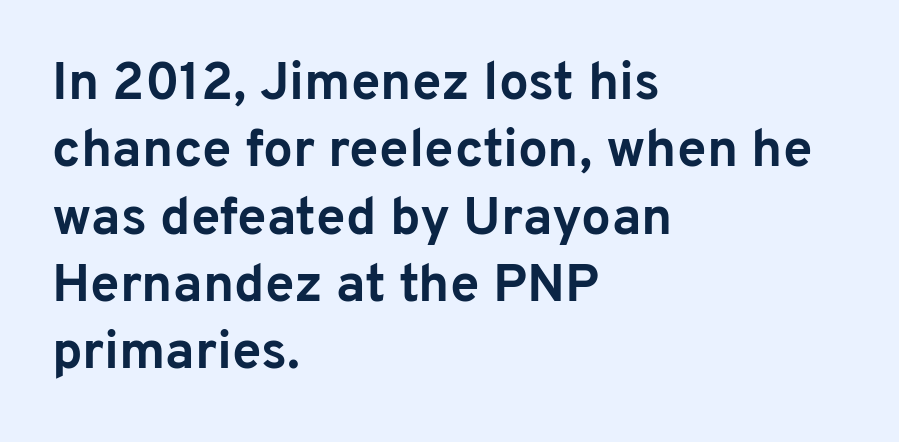
Q: Is the text bold? A: Yes.
Q: Is the text italic (slanted)? A: No, it is upright.
Q: Is the typeface a serif or a sans-serif typeface? A: Sans-serif.
Q: Is the text underlined? A: No.
Q: How is the paragraph aligned? A: Left-aligned.
Q: Is the spacing between letters normal or unusually wide? A: Normal.
Q: Is the spacing between lines tight, normal or loose? A: Normal.
Q: Width (condensed, normal, or wide)? A: Normal.
Q: Stroke contrast? A: Low.
Q: x-height? A: Medium.
Q: Monospaced? A: No.
